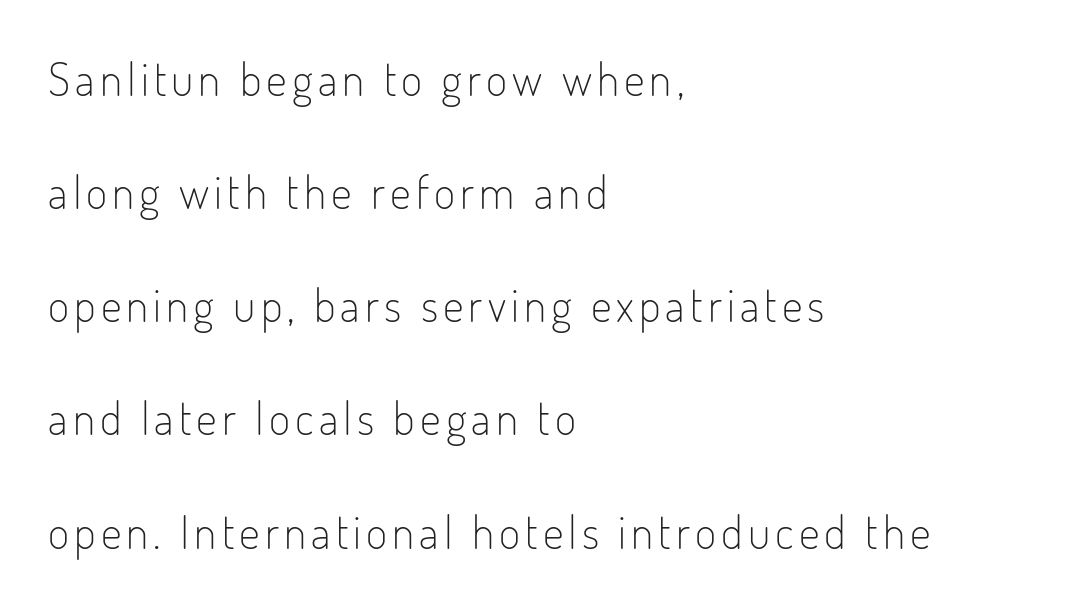
The words here are not underlined. Leading is clearly above the norm, producing a sparse column. The characters are drawn with everyday or finer stroke widths. Serif or sans? Sans — the stroke terminals are bare. Each letter keeps its own natural width here, so spacing adapts to shape. Vertical strokes here are truly vertical.
